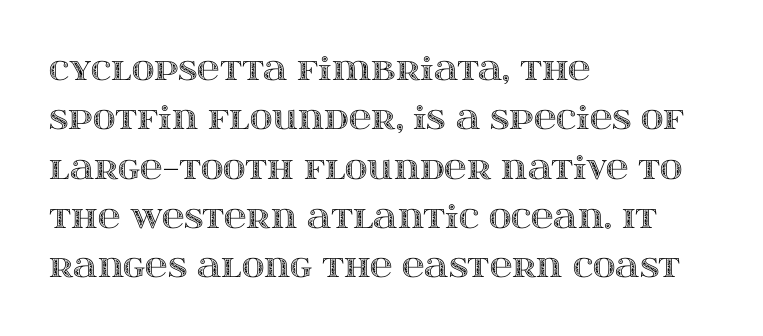
The image shows 31 px wide type, upright; set left-aligned, normal line spacing (1.59x), normal letter spacing, not underlined; a large x-height.
